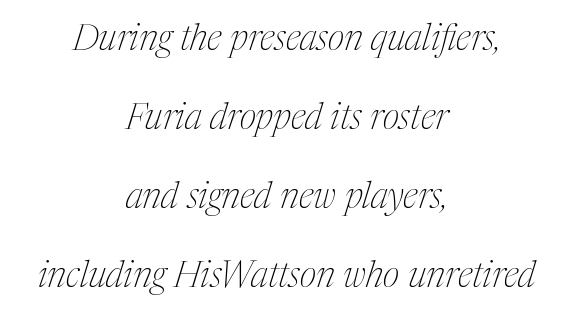
{"serif": "yes", "italic": "yes", "lean": "right", "slant_degrees": 17, "bold": "no", "weight": "thin", "width": "condensed", "stroke_contrast": "medium", "x_height": "medium", "monospaced": "no", "underline": "no", "align": "center", "line_spacing": "loose", "line_spacing_ratio": 2.19, "letter_spacing": "normal", "letter_spacing_em": 0.0, "glyph_px": 36}
